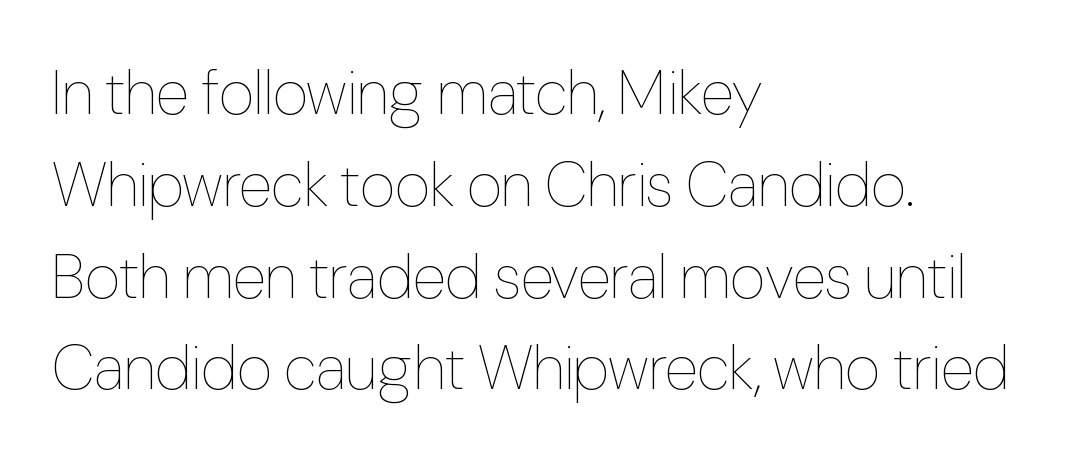
{"italic": "no", "bold": "no", "weight": "thin", "width": "condensed", "stroke_contrast": "low", "x_height": "medium", "monospaced": "no", "underline": "no", "align": "left", "line_spacing": "normal", "line_spacing_ratio": 1.48, "letter_spacing": "normal", "letter_spacing_em": 0.0, "glyph_px": 62}
